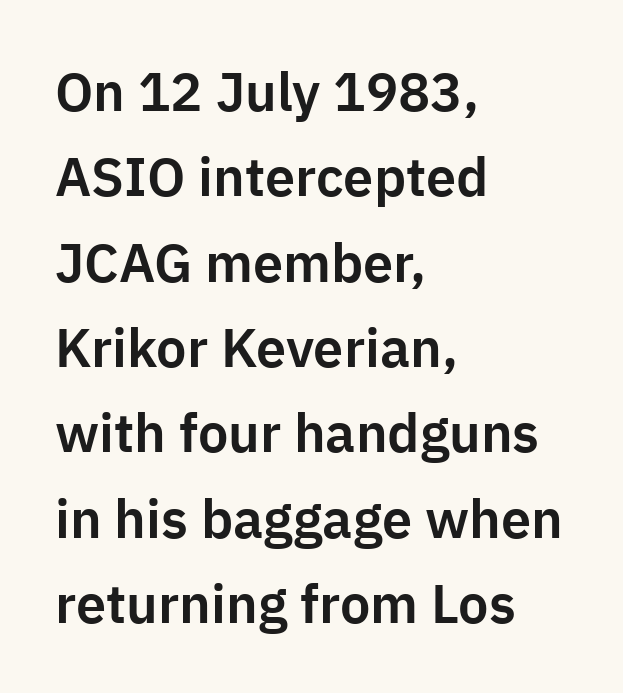
{"serif": "no", "italic": "no", "width": "normal", "stroke_contrast": "low", "x_height": "medium", "monospaced": "no", "underline": "no", "align": "left", "line_spacing": "normal", "line_spacing_ratio": 1.58, "letter_spacing": "normal", "letter_spacing_em": 0.0, "glyph_px": 54}
